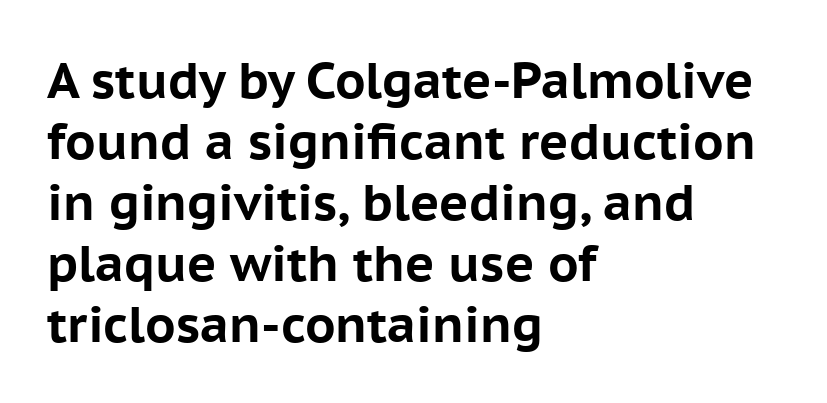
{"serif": "no", "italic": "no", "bold": "yes", "weight": "bold", "width": "normal", "stroke_contrast": "low", "x_height": "medium", "monospaced": "no", "underline": "no", "align": "left", "line_spacing_ratio": 1.22, "letter_spacing": "normal", "letter_spacing_em": 0.0, "glyph_px": 50}
